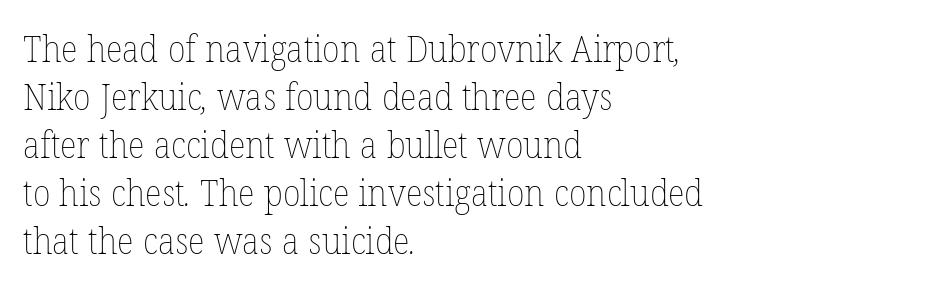
The image shows 36 px thin type; set left-aligned, normal line spacing (1.33x), normal letter spacing, not underlined; low stroke contrast and a medium x-height.
